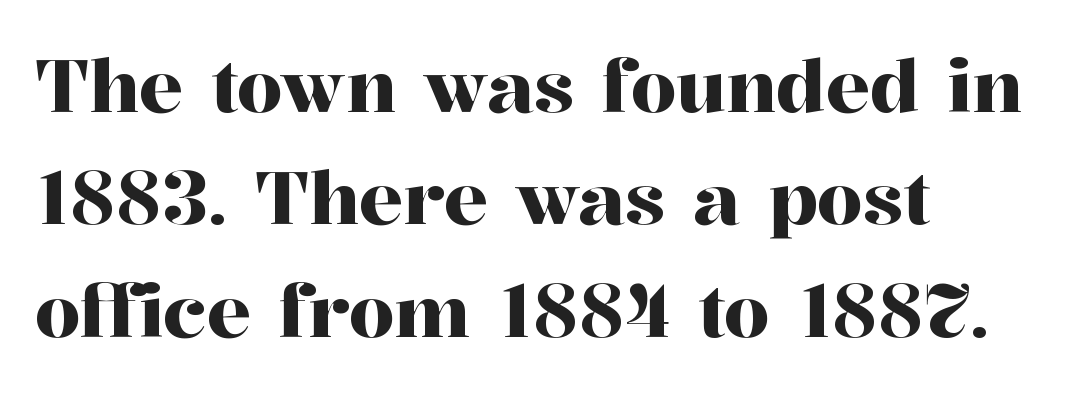
{"serif": "yes", "italic": "no", "width": "normal", "stroke_contrast": "high", "x_height": "medium", "monospaced": "no", "underline": "no", "align": "left", "line_spacing": "normal", "line_spacing_ratio": 1.54, "letter_spacing": "normal", "letter_spacing_em": 0.0, "glyph_px": 73}
